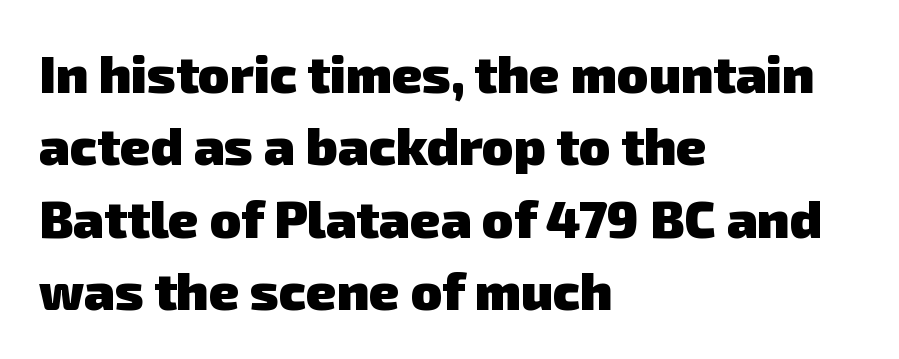
{"serif": "no", "bold": "yes", "weight": "heavy", "width": "normal", "stroke_contrast": "low", "x_height": "medium", "monospaced": "no", "underline": "no", "align": "left", "line_spacing": "normal", "line_spacing_ratio": 1.39, "letter_spacing": "normal", "letter_spacing_em": 0.0, "glyph_px": 52}
